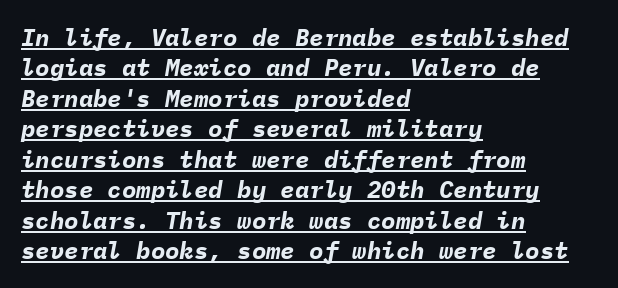
The image shows 24 px bold type, italic (leaning right); set left-aligned, normal line spacing (1.27x), normal letter spacing, underlined.
